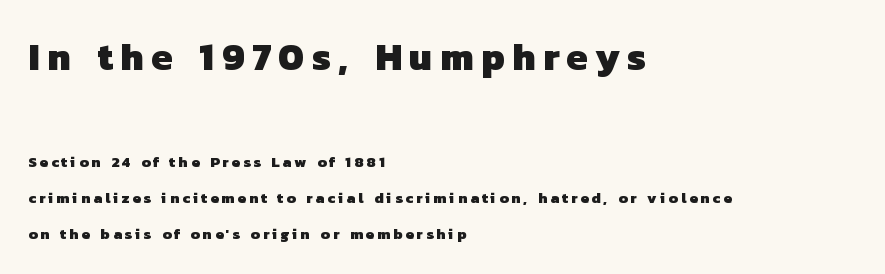
If you measured baseline to baseline, you'd find a long distance. Compare the two chunks: the upper has the greater cap height. This rendering features lettering with no underline. Here the glyphs are tracked loosely, breaking word shapes into spaced letters. Is this a fixed-width face? No — the glyphs have proportional, varying widths.
